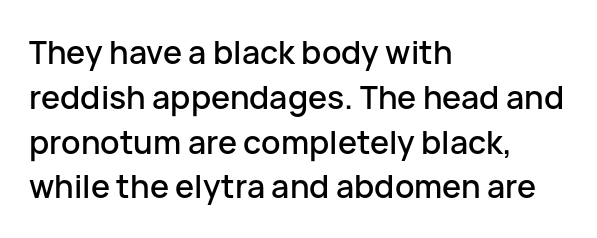
{"serif": "no", "italic": "no", "width": "normal", "stroke_contrast": "low", "x_height": "medium", "monospaced": "no", "underline": "no", "align": "left", "line_spacing": "normal", "line_spacing_ratio": 1.4, "letter_spacing": "normal", "letter_spacing_em": 0.0, "glyph_px": 32}
